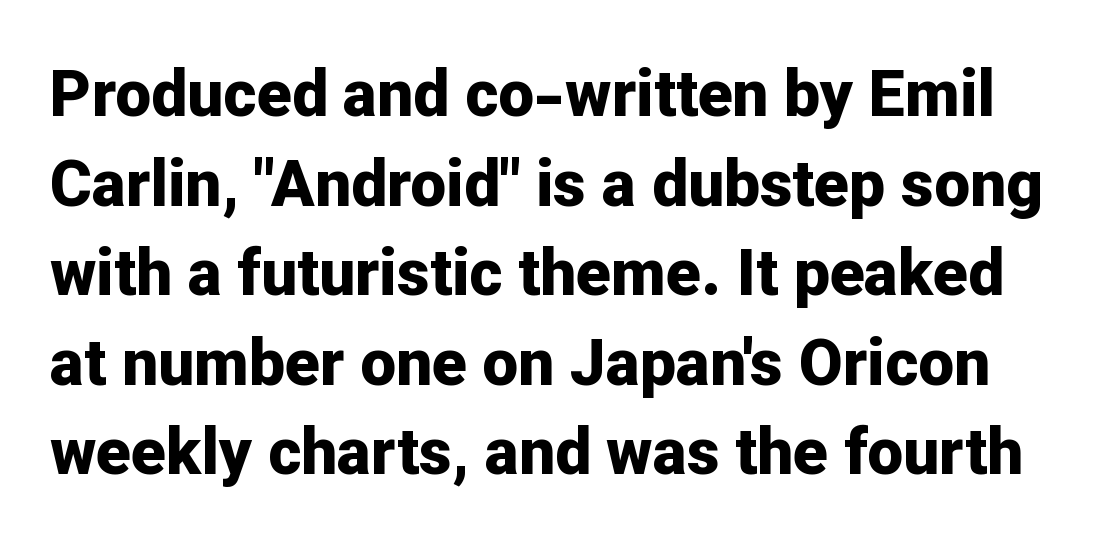
Q: Is the text bold? A: Yes.
Q: Is the text italic (slanted)? A: No, it is upright.
Q: Is the typeface a serif or a sans-serif typeface? A: Sans-serif.
Q: Is the text underlined? A: No.
Q: Is the spacing between letters normal or unusually wide? A: Normal.
Q: Is the spacing between lines tight, normal or loose? A: Normal.
Q: Width (condensed, normal, or wide)? A: Normal.
Q: Stroke contrast? A: Low.
Q: x-height? A: Medium.
Q: Monospaced? A: No.
